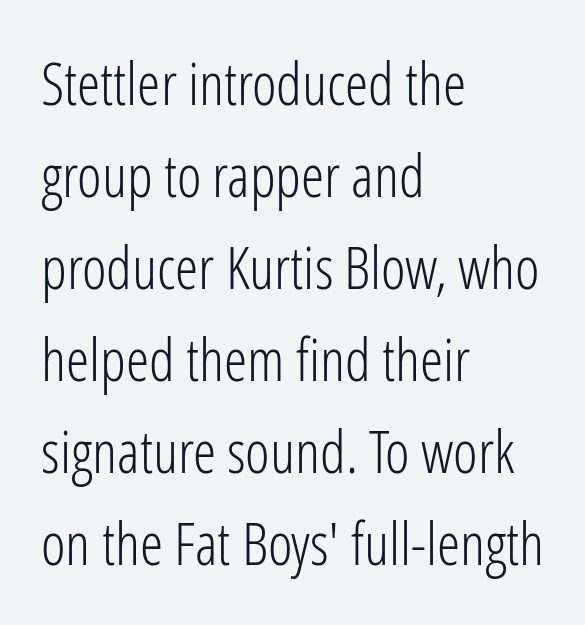
Q: Is the text bold? A: No.
Q: Is the text italic (slanted)? A: No, it is upright.
Q: Is the typeface a serif or a sans-serif typeface? A: Sans-serif.
Q: Is the text underlined? A: No.
Q: How is the paragraph aligned? A: Left-aligned.
Q: Is the spacing between letters normal or unusually wide? A: Normal.
Q: Is the spacing between lines tight, normal or loose? A: Normal.
Q: Width (condensed, normal, or wide)? A: Condensed.
Q: Stroke contrast? A: Low.
Q: x-height? A: Medium.
Q: Monospaced? A: No.
